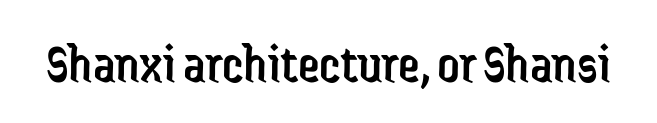
Q: Is the text bold? A: No.
Q: Is the text italic (slanted)? A: No, it is upright.
Q: Is the typeface a serif or a sans-serif typeface? A: Sans-serif.
Q: Is the text underlined? A: No.
Q: Is the spacing between letters normal or unusually wide? A: Normal.
Q: Width (condensed, normal, or wide)? A: Condensed.
Q: Stroke contrast? A: Low.
Q: x-height? A: Medium.
Q: Monospaced? A: No.
